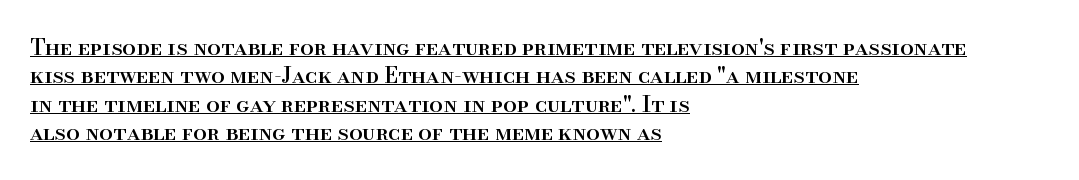
{"italic": "no", "underline": "yes", "align": "left", "line_spacing": "normal", "line_spacing_ratio": 1.29, "letter_spacing": "normal", "letter_spacing_em": 0.0, "glyph_px": 22}
